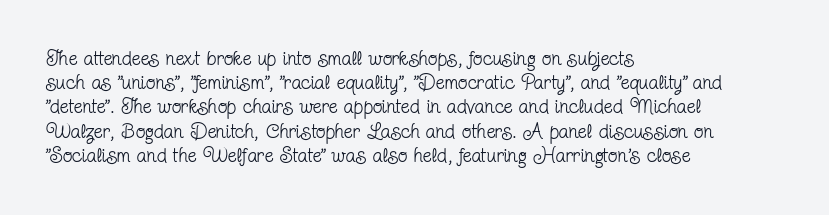
{"italic": "no", "bold": "no", "underline": "no", "align": "left", "line_spacing_ratio": 1.21, "letter_spacing": "normal", "letter_spacing_em": 0.0, "glyph_px": 20}
